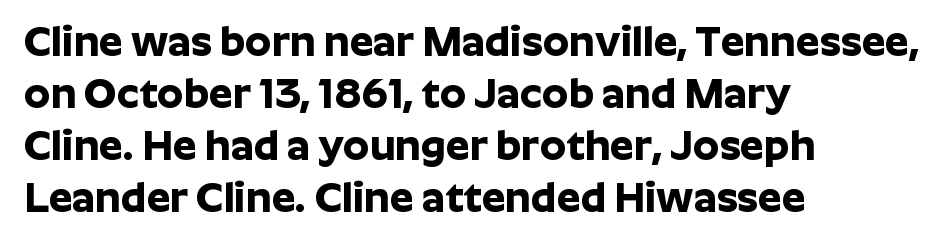
{"serif": "no", "italic": "no", "bold": "yes", "weight": "bold", "width": "normal", "stroke_contrast": "low", "x_height": "medium", "monospaced": "no", "underline": "no", "align": "left", "line_spacing_ratio": 1.24, "letter_spacing": "normal", "letter_spacing_em": 0.0, "glyph_px": 42}
